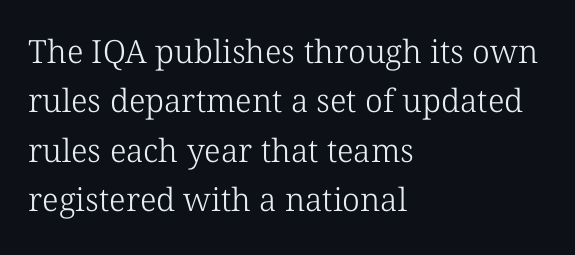
{"serif": "yes", "bold": "no", "weight": "light", "width": "normal", "stroke_contrast": "low", "x_height": "medium", "monospaced": "no", "underline": "no", "align": "left", "line_spacing": "normal", "line_spacing_ratio": 1.54, "letter_spacing": "normal", "letter_spacing_em": 0.0, "glyph_px": 32}
